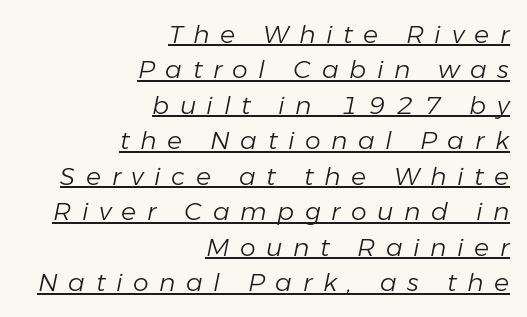
{"italic": "yes", "lean": "right", "slant_degrees": 11, "bold": "no", "underline": "yes", "align": "right", "line_spacing": "normal", "line_spacing_ratio": 1.42, "letter_spacing": "wide", "letter_spacing_em": 0.42, "glyph_px": 25}
